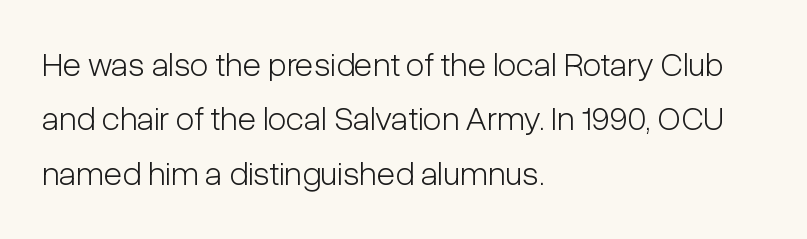
{"serif": "no", "italic": "no", "bold": "no", "weight": "light", "width": "condensed", "stroke_contrast": "low", "x_height": "medium", "monospaced": "no", "underline": "no", "align": "left", "line_spacing": "normal", "line_spacing_ratio": 1.6, "letter_spacing": "normal", "letter_spacing_em": 0.0, "glyph_px": 34}
